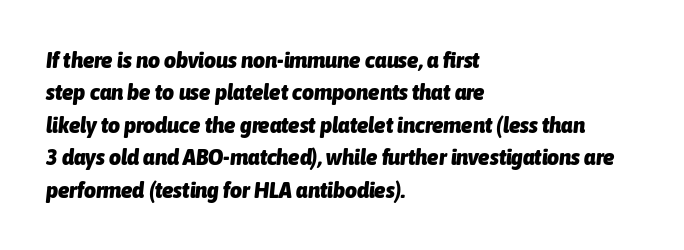
{"italic": "yes", "lean": "right", "slant_degrees": 6, "bold": "yes", "underline": "no", "align": "left", "line_spacing": "normal", "line_spacing_ratio": 1.41, "letter_spacing": "normal", "letter_spacing_em": 0.0, "glyph_px": 23}
